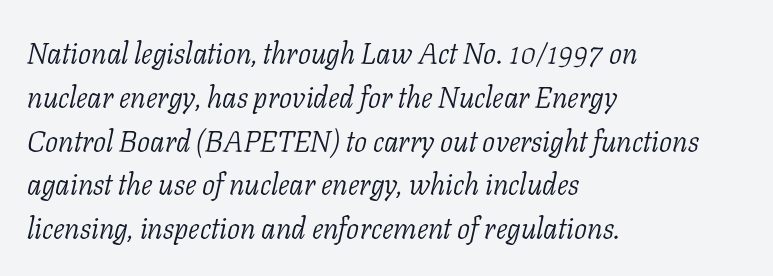
The image shows 29 px light serif type, italic (leaning right); set left-aligned, normal line spacing (1.51x), normal letter spacing, not underlined; low stroke contrast and a medium x-height.
